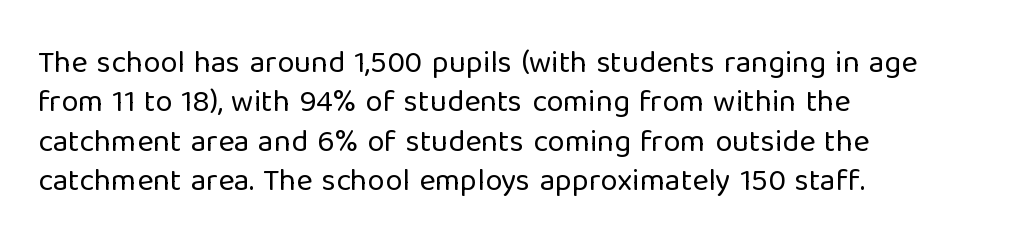
{"serif": "no", "italic": "no", "bold": "no", "weight": "regular", "width": "normal", "stroke_contrast": "low", "x_height": "medium", "monospaced": "no", "underline": "no", "align": "left", "line_spacing": "normal", "line_spacing_ratio": 1.27, "letter_spacing": "normal", "letter_spacing_em": 0.0, "glyph_px": 31}
